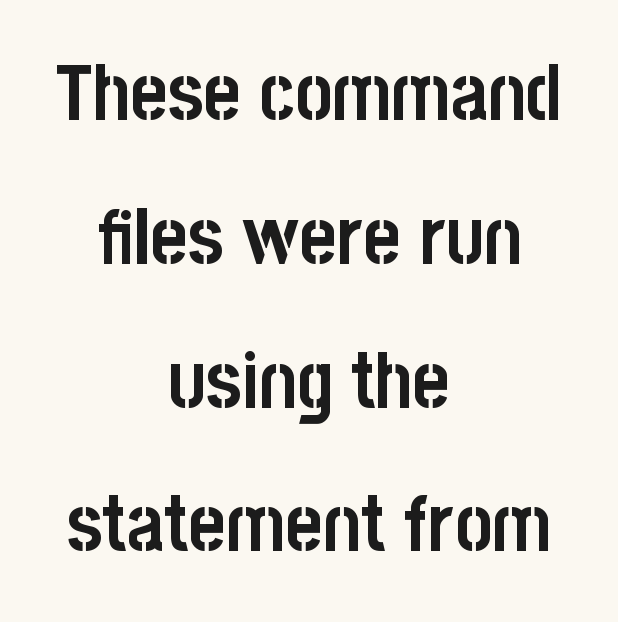
Observe the ordinary spacing: letters are neighbours, not strangers. Its strokes are broad and dark, the hallmark of bold type. This sample is center-justified, so both line endings float freely. What kind of face is this? One without serifs — a sans. The axis of the letterforms is exactly vertical. You could not count columns in this text — the font is proportionally spaced.
